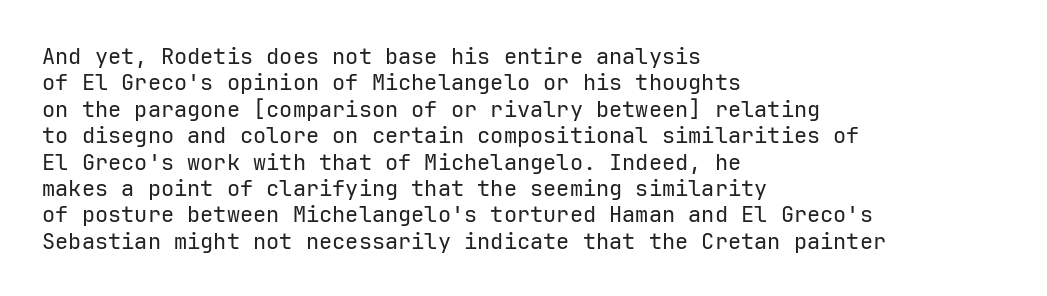
{"italic": "no", "bold": "no", "underline": "no", "align": "left", "line_spacing_ratio": 1.2, "letter_spacing": "normal", "letter_spacing_em": 0.0, "glyph_px": 22}
